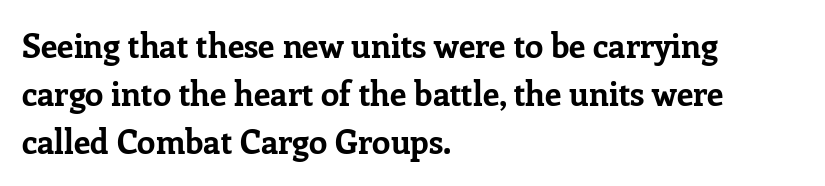
Q: Is the text bold? A: Yes.
Q: Is the text italic (slanted)? A: No, it is upright.
Q: Is the typeface a serif or a sans-serif typeface? A: Serif.
Q: Is the text underlined? A: No.
Q: How is the paragraph aligned? A: Left-aligned.
Q: Is the spacing between letters normal or unusually wide? A: Normal.
Q: Is the spacing between lines tight, normal or loose? A: Normal.
Q: Width (condensed, normal, or wide)? A: Normal.
Q: Stroke contrast? A: Low.
Q: x-height? A: Medium.
Q: Monospaced? A: No.
